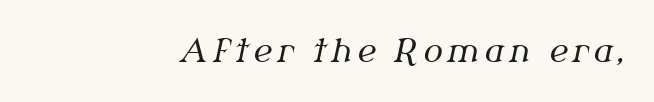
The image shows 32 px regular-weight serif type, italic (leaning right); set right-aligned, not underlined; medium stroke contrast and a medium x-height.
